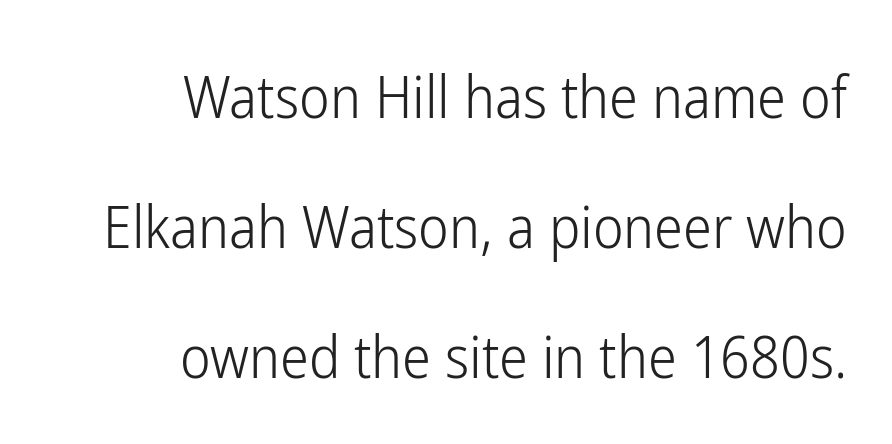
The image shows 58 px light, condensed sans-serif type, upright; set right-aligned, loose line spacing (2.24x), normal letter spacing, not underlined; low stroke contrast and a medium x-height.
